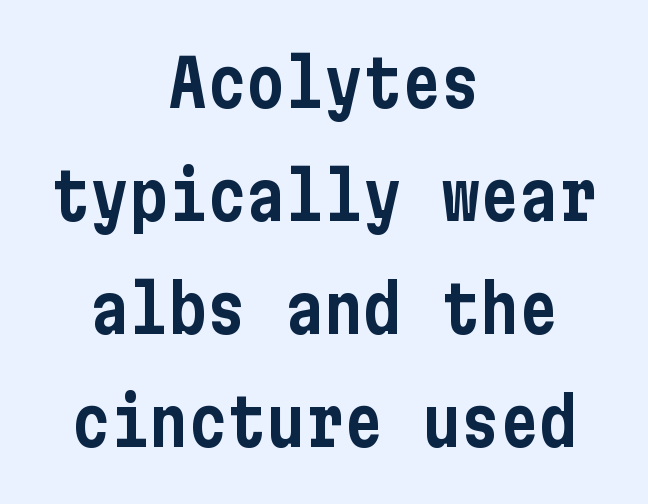
Q: Is the text italic (slanted)? A: No, it is upright.
Q: Is the typeface a serif or a sans-serif typeface? A: Sans-serif.
Q: Is the text underlined? A: No.
Q: How is the paragraph aligned? A: Centered.
Q: Is the spacing between letters normal or unusually wide? A: Normal.
Q: Width (condensed, normal, or wide)? A: Condensed.
Q: Stroke contrast? A: Low.
Q: x-height? A: Medium.
